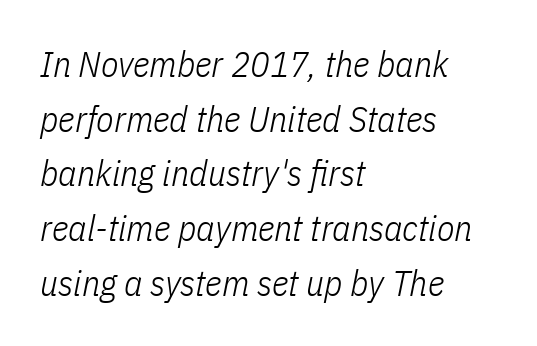
The words here are not underlined. An italicized treatment has been applied to the whole sample. The compositor pushed each line to the left boundary. Interline gaps are of average width in this sample. The line texture is even and compact thanks to regular tracking.
